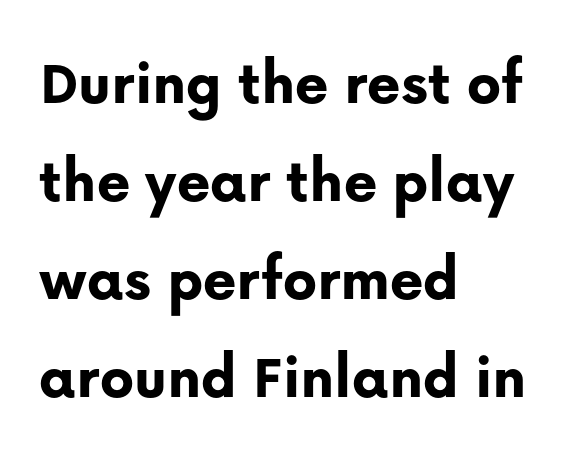
{"serif": "no", "italic": "no", "bold": "yes", "weight": "bold", "width": "normal", "stroke_contrast": "low", "x_height": "medium", "monospaced": "no", "underline": "no", "align": "left", "line_spacing": "normal", "line_spacing_ratio": 1.53, "letter_spacing": "normal", "letter_spacing_em": 0.0, "glyph_px": 64}
